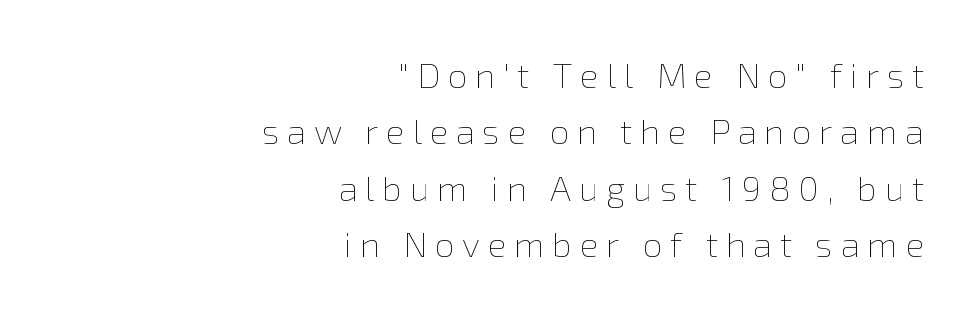
The image shows 35 px thin type, upright; set right-aligned, normal line spacing (1.61x), unusually wide letter spacing (+0.22 em), not underlined; low stroke contrast and a medium x-height.
